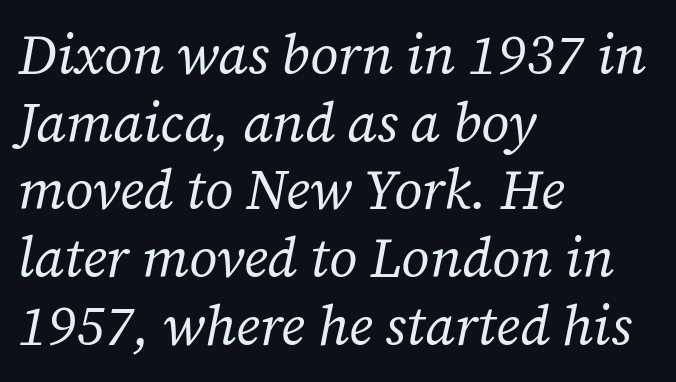
Q: Is the text bold? A: No.
Q: Is the text italic (slanted)? A: Yes, it leans right by about 12 degrees.
Q: Is the typeface a serif or a sans-serif typeface? A: Serif.
Q: Is the text underlined? A: No.
Q: How is the paragraph aligned? A: Left-aligned.
Q: Is the spacing between letters normal or unusually wide? A: Normal.
Q: Width (condensed, normal, or wide)? A: Normal.
Q: Stroke contrast? A: Low.
Q: x-height? A: Medium.
Q: Monospaced? A: No.
